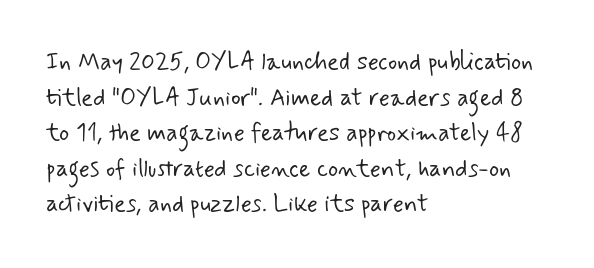
Honestly, the letter spacing is just normal — you wouldn't notice it. Weight: regular or lighter. Casual observation: everything's shoved over to the left. Clear beneath every line of the passage.
